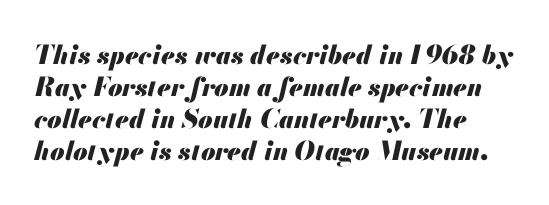
A dark, heavy texture on the line: the type is bold. Italic? Definitely — the glyphs are oblique. Look at the tracking — it's just the regular setting, nothing added. The passage shown is not underscored anywhere. The setting favours the left margin, as ordinary paragraphs usually do.
